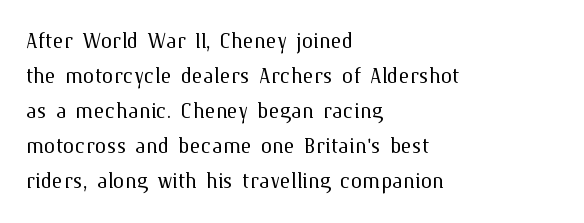
The image shows 29 px light type, upright; set left-aligned, line spacing 1.21x, normal letter spacing, not underlined; medium stroke contrast and a medium x-height.
